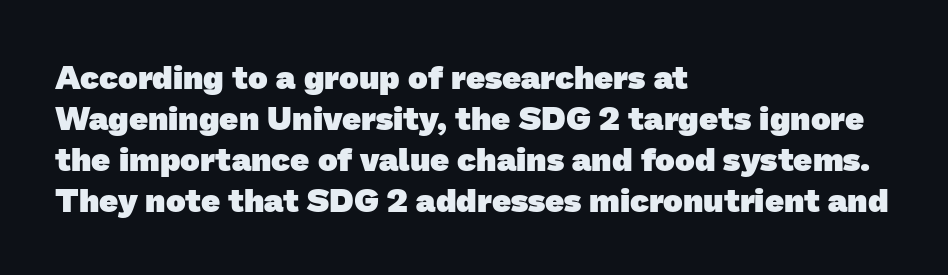
{"serif": "no", "bold": "yes", "weight": "heavy", "width": "normal", "stroke_contrast": "low", "x_height": "medium", "monospaced": "no", "underline": "no", "align": "left", "line_spacing_ratio": 1.24, "letter_spacing": "normal", "letter_spacing_em": 0.0, "glyph_px": 33}
